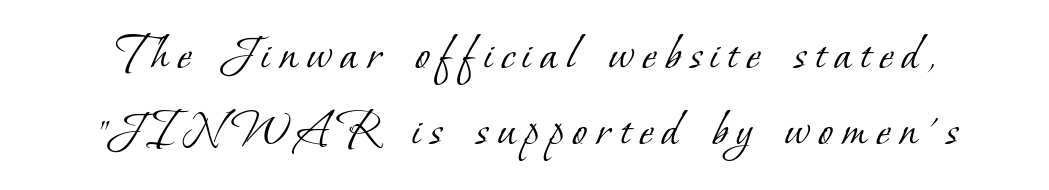
Is this a heavy cut? Hardly; it is regular or lighter. Descender tails drop into unmarked territory. This rendering employs a face with finishing strokes, i.e., a serif. Varying glyph widths throughout — classic text-font behaviour. Successive baselines arrive at the customary interval.
